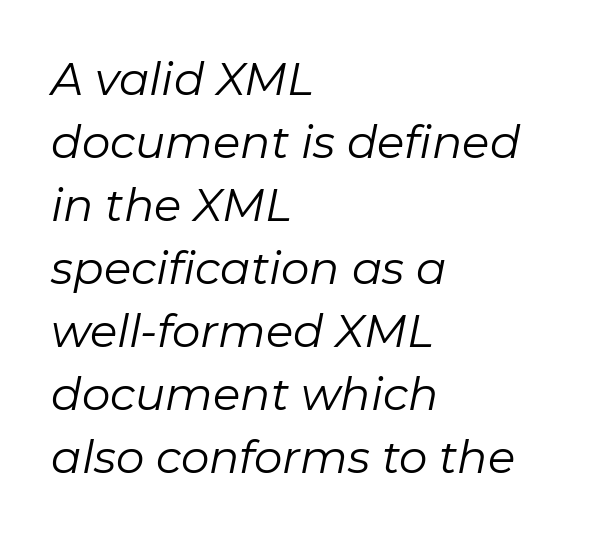
Q: Is the text bold? A: No.
Q: Is the text italic (slanted)? A: Yes, it leans right by about 11 degrees.
Q: Is the text underlined? A: No.
Q: How is the paragraph aligned? A: Left-aligned.
Q: Is the spacing between letters normal or unusually wide? A: Normal.
Q: Is the spacing between lines tight, normal or loose? A: Normal.
Q: Width (condensed, normal, or wide)? A: Normal.
Q: Stroke contrast? A: Low.
Q: x-height? A: Medium.
Q: Monospaced? A: No.
